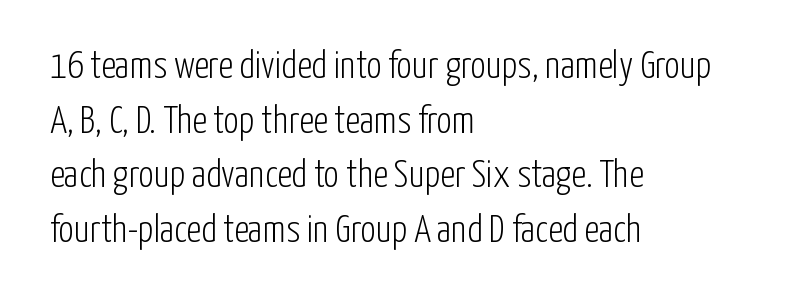
Q: Is the text bold? A: No.
Q: Is the text italic (slanted)? A: No, it is upright.
Q: Is the typeface a serif or a sans-serif typeface? A: Sans-serif.
Q: Is the text underlined? A: No.
Q: How is the paragraph aligned? A: Left-aligned.
Q: Is the spacing between letters normal or unusually wide? A: Normal.
Q: Is the spacing between lines tight, normal or loose? A: Normal.
Q: Width (condensed, normal, or wide)? A: Condensed.
Q: Stroke contrast? A: Low.
Q: x-height? A: Medium.
Q: Monospaced? A: No.
